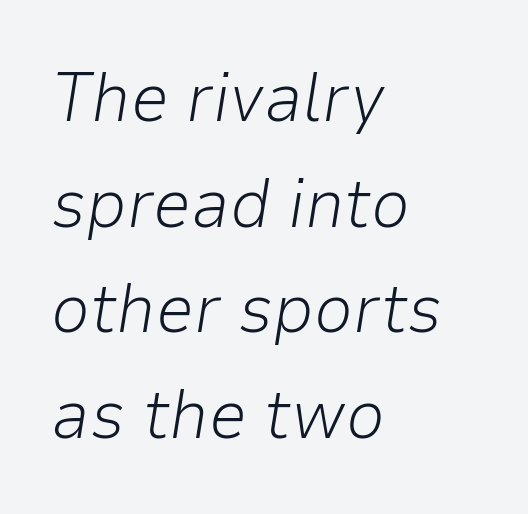
{"italic": "yes", "lean": "right", "slant_degrees": 9, "bold": "no", "weight": "light", "width": "normal", "stroke_contrast": "low", "x_height": "medium", "monospaced": "no", "underline": "no", "align": "left", "line_spacing": "normal", "line_spacing_ratio": 1.53, "letter_spacing": "normal", "letter_spacing_em": 0.0, "glyph_px": 69}
